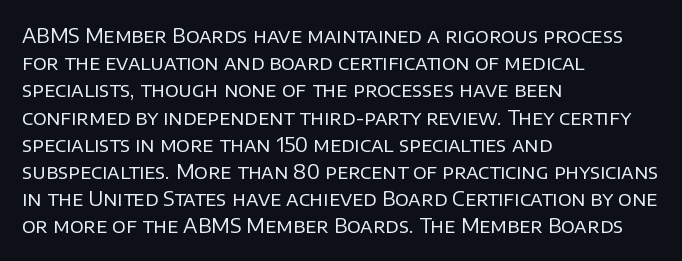
Q: Is the text bold? A: No.
Q: Is the text italic (slanted)? A: No, it is upright.
Q: Is the text underlined? A: No.
Q: How is the paragraph aligned? A: Left-aligned.
Q: Is the spacing between letters normal or unusually wide? A: Normal.
Q: Is the spacing between lines tight, normal or loose? A: Normal.
